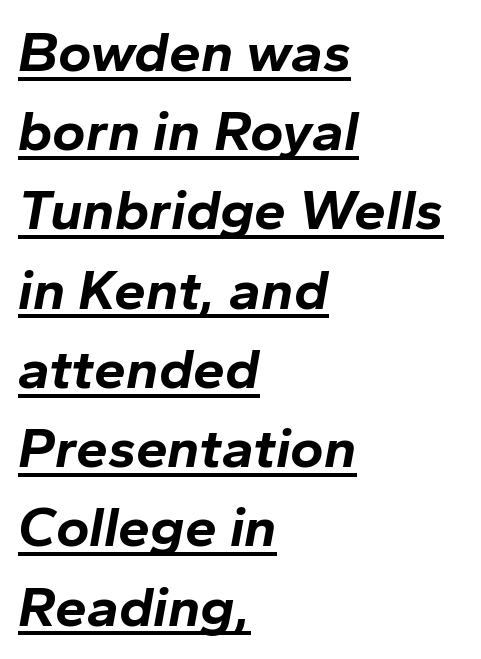
{"italic": "yes", "lean": "right", "slant_degrees": 10, "bold": "yes", "weight": "bold", "width": "normal", "stroke_contrast": "low", "x_height": "medium", "monospaced": "no", "underline": "yes", "align": "left", "line_spacing": "normal", "line_spacing_ratio": 1.39, "letter_spacing": "normal", "letter_spacing_em": 0.0, "glyph_px": 57}
